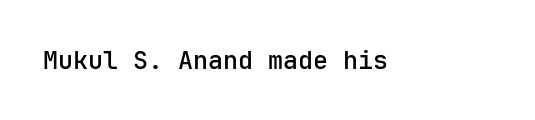
Q: Is the text bold? A: Semi-bold.
Q: Is the text italic (slanted)? A: No, it is upright.
Q: Is the text underlined? A: No.
Q: Is the spacing between letters normal or unusually wide? A: Normal.
